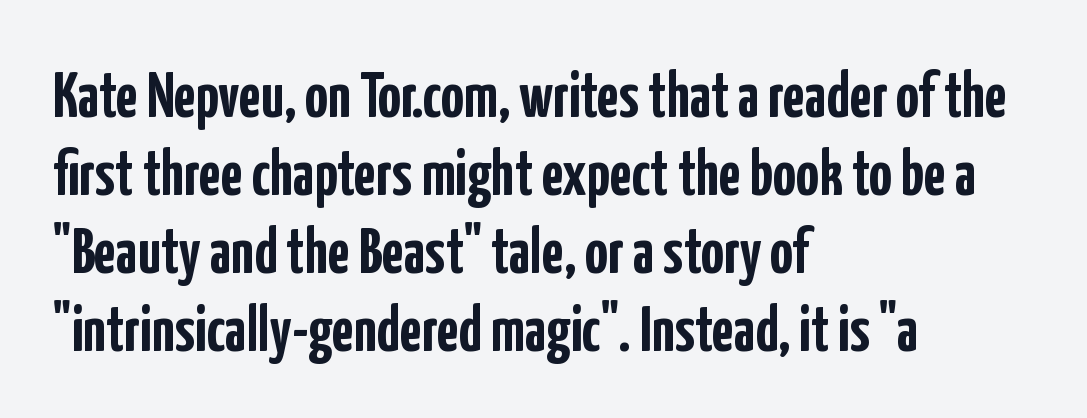
Q: Is the text bold? A: Yes.
Q: Is the text italic (slanted)? A: No, it is upright.
Q: Is the typeface a serif or a sans-serif typeface? A: Sans-serif.
Q: Is the text underlined? A: No.
Q: How is the paragraph aligned? A: Left-aligned.
Q: Is the spacing between letters normal or unusually wide? A: Normal.
Q: Width (condensed, normal, or wide)? A: Condensed.
Q: Stroke contrast? A: Low.
Q: x-height? A: Medium.
Q: Monospaced? A: No.
